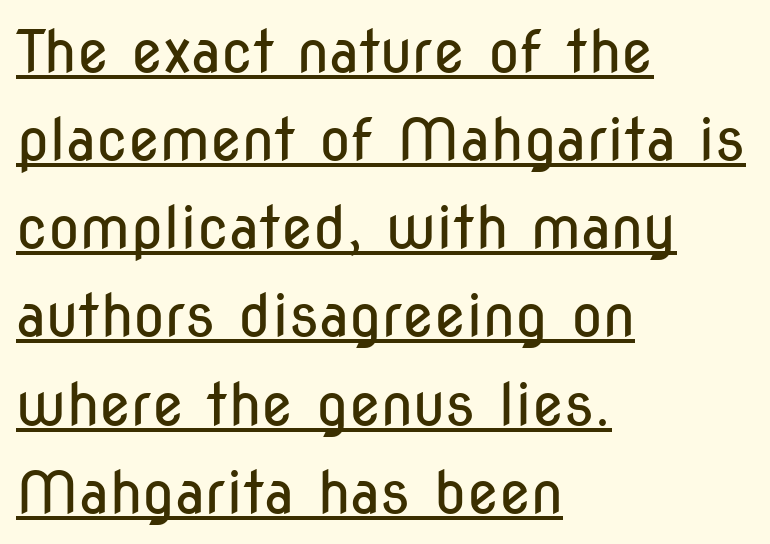
{"serif": "no", "italic": "no", "bold": "no", "weight": "regular", "width": "condensed", "stroke_contrast": "low", "x_height": "medium", "monospaced": "no", "underline": "yes", "align": "left", "line_spacing": "normal", "line_spacing_ratio": 1.52, "letter_spacing": "normal", "letter_spacing_em": 0.0, "glyph_px": 58}
